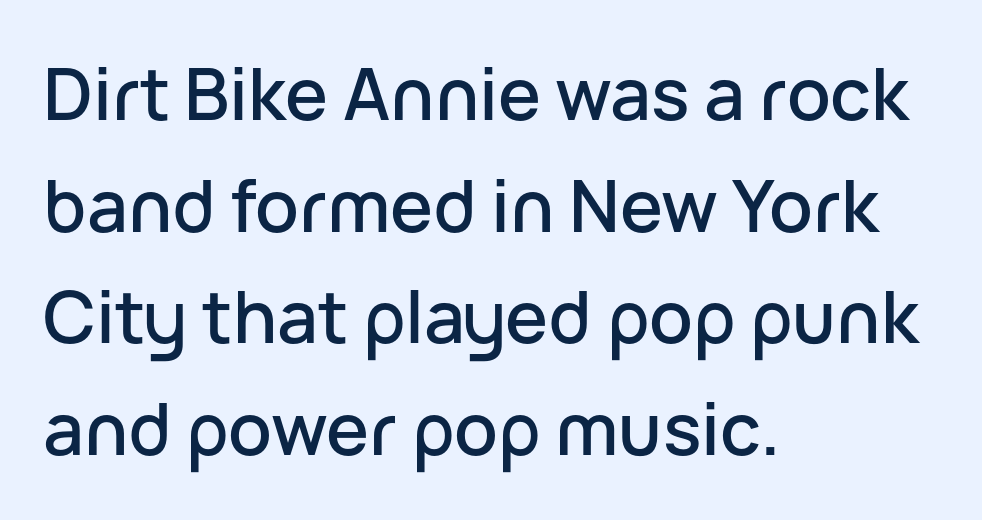
Note the varied advance widths — an 'i' is clearly narrower than an 'm'. You can tell it's not italic because the verticals are truly vertical. Rule under the text: the space is simply empty. All the whitespace from short lines collects on the right. Classification — sans serif. One glance says typical: line gaps are just what's usual.
